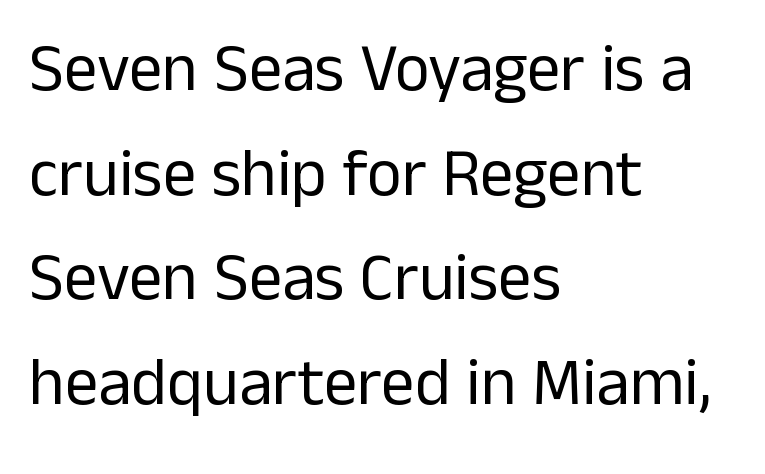
{"serif": "no", "italic": "no", "bold": "no", "weight": "regular", "width": "normal", "stroke_contrast": "low", "x_height": "medium", "monospaced": "no", "underline": "no", "align": "left", "line_spacing": "normal", "line_spacing_ratio": 1.56, "letter_spacing": "normal", "letter_spacing_em": 0.0, "glyph_px": 67}
